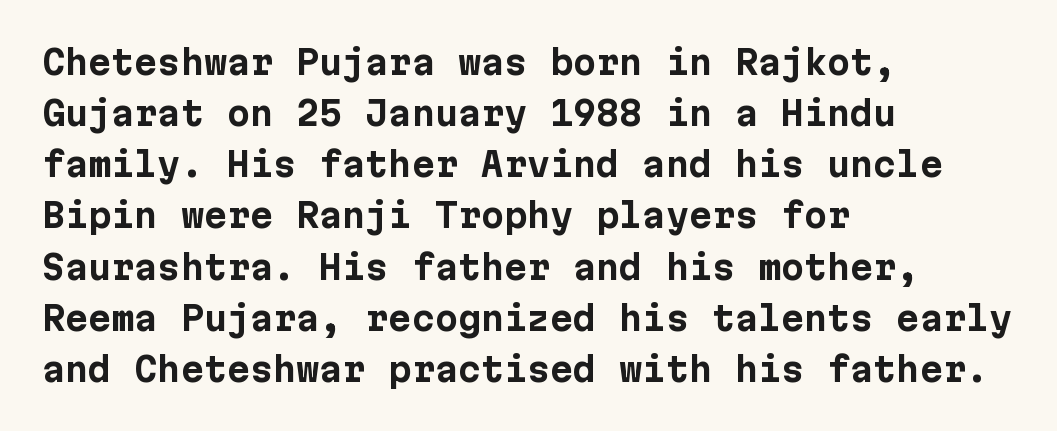
Summary of vertical rhythm: regular, with standard interline spacing. Check under the words: just untouched page. The line texture is even and compact thanks to regular tracking. Teacher's note: observe the even left margin — that is flush-left alignment. This sample uses a sans-serif face. Is there any slant? The stems are plumb.
